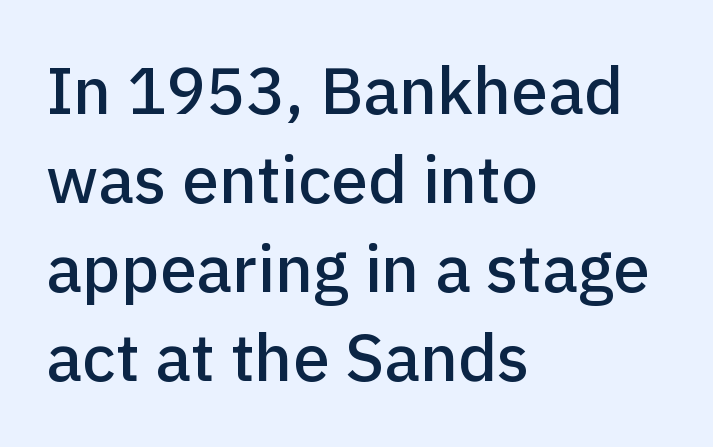
The rendering uses natural spacing where letterforms have individual widths. The passage shown is not underscored anywhere. The designer left line spacing at the default. Note: no serifs on the glyphs. This rendering leaves character spacing at its baseline value. The paragraph has a hard left edge and a soft right edge.
